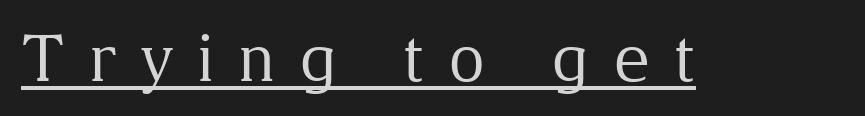
Typographically, this falls in the serif category. The typesetting does not lean heavy: it is not bold. This is underlined copy, the kind a proofreader might mark for attention. You could not count columns in this text — the font is proportionally spaced. Spacing between characters has been opened up far beyond the box default. Style check: upright.
